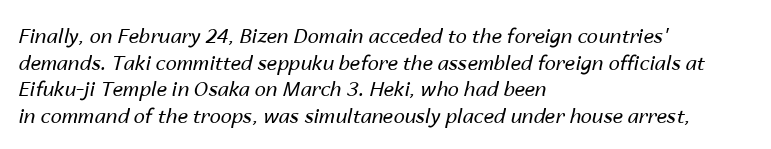
A student would call this left alignment; a typographer would say flush left, rag right. Compared with a typical body face, this is equally light or lighter still. No word sits above an underline. Does extra space separate the letters? No, they use regular spacing. This block has exactly the height ordinary leading produces. A typesetter would mark this as italic.
